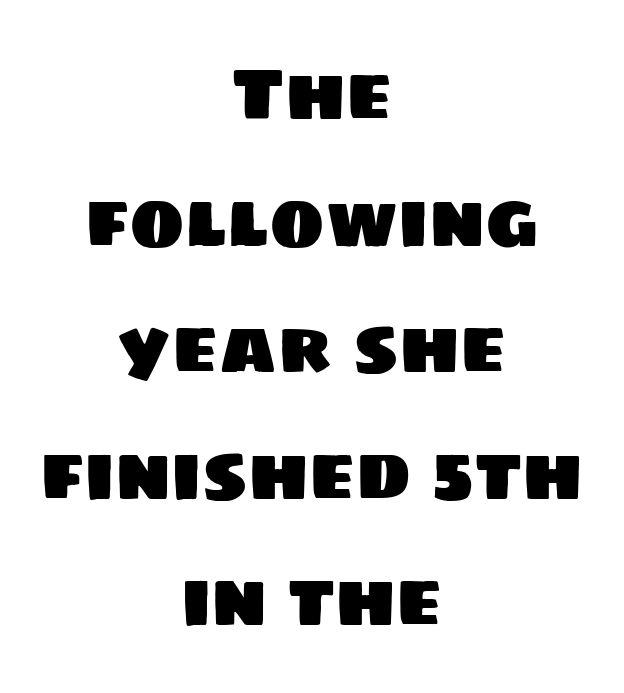
Q: Is the typeface a serif or a sans-serif typeface? A: Sans-serif.
Q: Is the text underlined? A: No.
Q: How is the paragraph aligned? A: Centered.
Q: Is the spacing between letters normal or unusually wide? A: Normal.
Q: Width (condensed, normal, or wide)? A: Normal.
Q: Stroke contrast? A: Low.
Q: x-height? A: Large.
Q: Monospaced? A: No.
